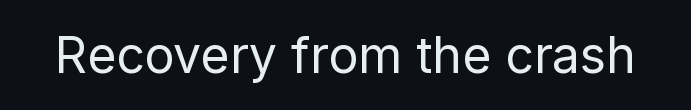
Regarding serifs, this sample does without them. Varying glyph widths throughout — classic text-font behaviour. Vertical stems look standard width or narrower in stroke. This rendering leaves character spacing at its baseline value. This is roman type, the default non-slanted kind.
